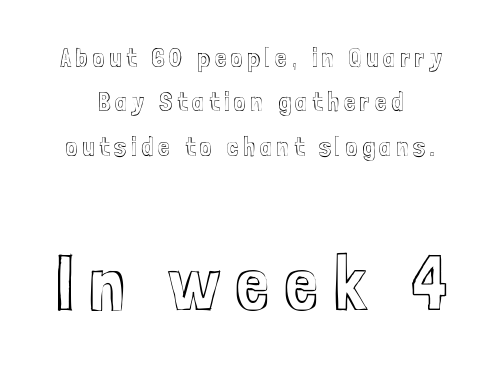
{"italic": "no", "width": "condensed", "x_height": "medium", "monospaced": "no", "underline": "no", "align": "center", "line_spacing_ratio": 1.71, "larger_block": "second", "size_ratio": 2.96, "glyph_px": 77}
